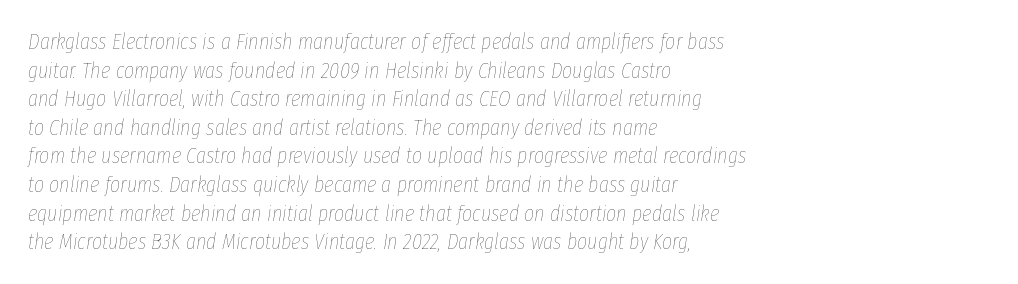
The image shows 22 px text type, italic (leaning right); set left-aligned, normal line spacing (1.3x), normal letter spacing, not underlined.
